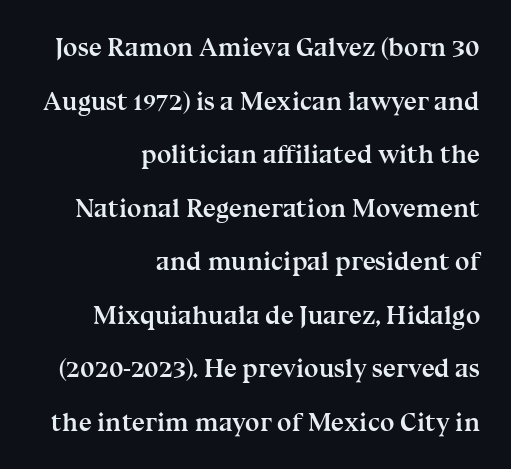
The image shows 26 px bold type, upright; set right-aligned, loose line spacing (2.06x), normal letter spacing, not underlined.
